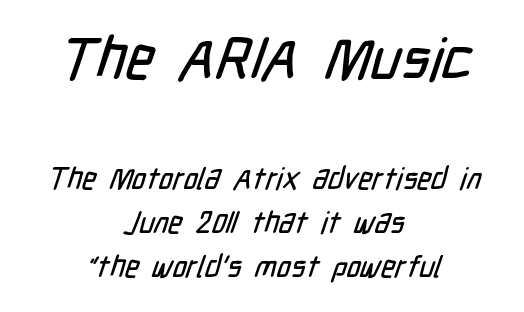
{"serif": "no", "width": "condensed", "stroke_contrast": "low", "x_height": "medium", "monospaced": "no", "underline": "no", "align": "center", "line_spacing": "normal", "line_spacing_ratio": 1.48, "letter_spacing": "normal", "letter_spacing_em": 0.0, "larger_block": "first", "size_ratio": 1.97, "glyph_px": 59}
